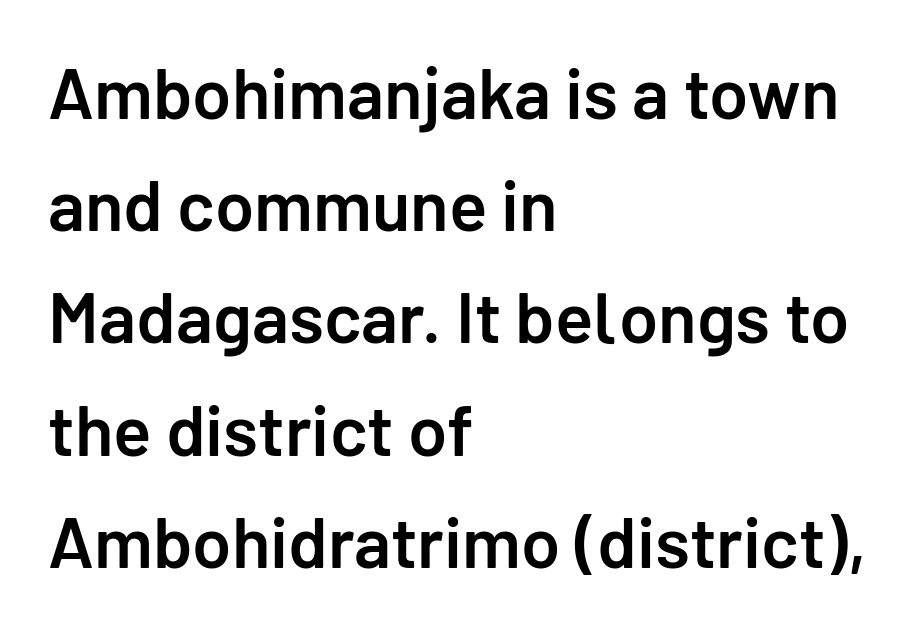
Q: Is the text bold? A: Semi-bold.
Q: Is the text italic (slanted)? A: No, it is upright.
Q: Is the typeface a serif or a sans-serif typeface? A: Sans-serif.
Q: Is the text underlined? A: No.
Q: How is the paragraph aligned? A: Left-aligned.
Q: Is the spacing between letters normal or unusually wide? A: Normal.
Q: Is the spacing between lines tight, normal or loose? A: Normal.
Q: Width (condensed, normal, or wide)? A: Normal.
Q: Stroke contrast? A: Low.
Q: x-height? A: Medium.
Q: Monospaced? A: No.
